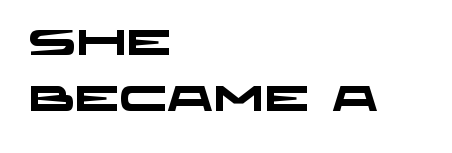
Leading matches the norm, producing a regular column. All the whitespace from short lines collects on the right. Nobody touched the tracking dial on this one. The strip under each line holds only bare page. Think of a printed novel: that variable character pitch is what you see here. You'd pick this weight for a headline — it's a proper bold.
